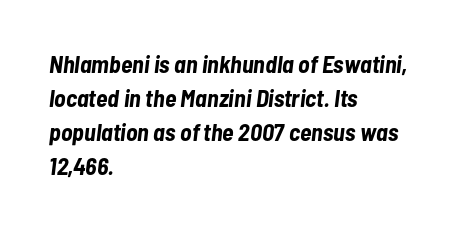
The image shows 24 px bold type, italic (leaning right); set left-aligned, normal line spacing (1.42x), normal letter spacing, not underlined.
